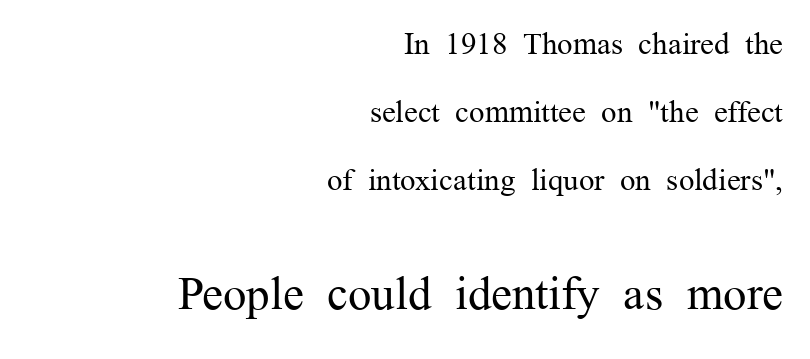
Note: serifs present on the glyphs. Nobody touched the tracking dial on this one. These lines are set flush right with a ragged left edge. Underlining? Definitely not there. The cut favours lightness, reaching ordinary text weight at its darkest.
